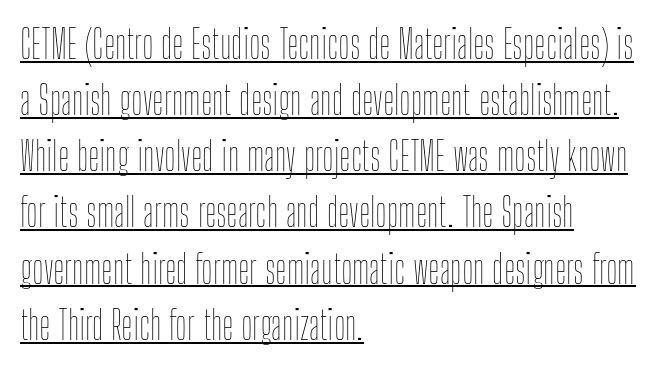
{"italic": "no", "bold": "no", "weight": "thin", "width": "condensed", "stroke_contrast": "low", "x_height": "medium", "monospaced": "no", "underline": "yes", "align": "left", "line_spacing": "normal", "line_spacing_ratio": 1.44, "letter_spacing": "normal", "letter_spacing_em": 0.0, "glyph_px": 39}
